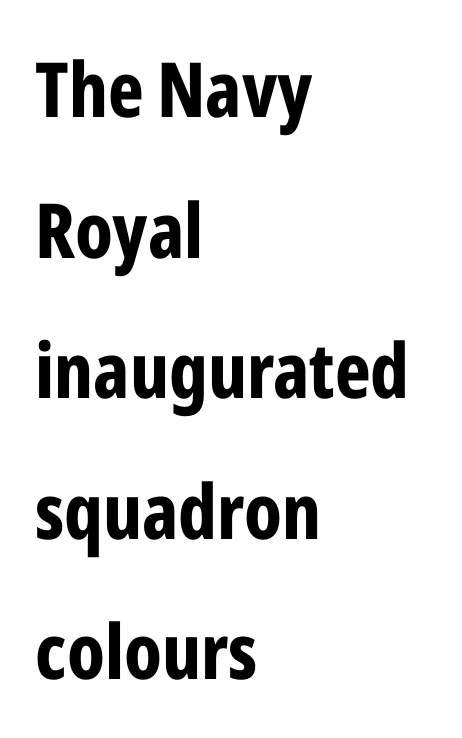
Q: Is the text bold? A: Yes.
Q: Is the text italic (slanted)? A: No, it is upright.
Q: Is the typeface a serif or a sans-serif typeface? A: Sans-serif.
Q: Is the text underlined? A: No.
Q: How is the paragraph aligned? A: Left-aligned.
Q: Is the spacing between letters normal or unusually wide? A: Normal.
Q: Width (condensed, normal, or wide)? A: Condensed.
Q: Stroke contrast? A: Low.
Q: x-height? A: Medium.
Q: Monospaced? A: No.
